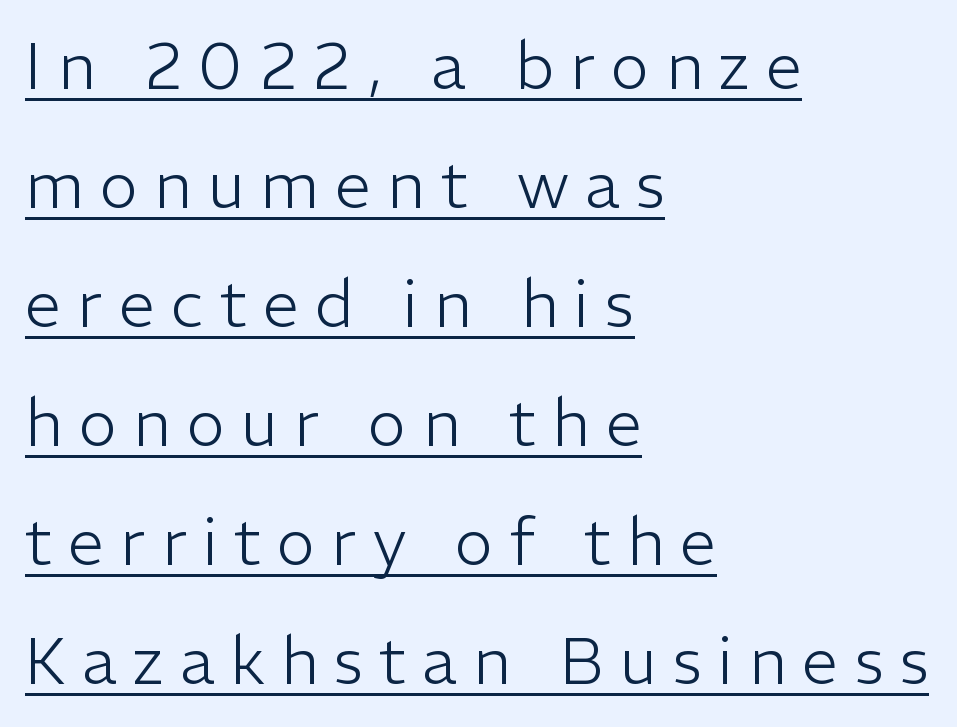
Q: Is the text bold? A: No.
Q: Is the text italic (slanted)? A: No, it is upright.
Q: Is the typeface a serif or a sans-serif typeface? A: Sans-serif.
Q: Is the text underlined? A: Yes.
Q: How is the paragraph aligned? A: Left-aligned.
Q: Is the spacing between letters normal or unusually wide? A: Unusually wide.
Q: Width (condensed, normal, or wide)? A: Normal.
Q: Stroke contrast? A: Low.
Q: x-height? A: Medium.
Q: Monospaced? A: No.
